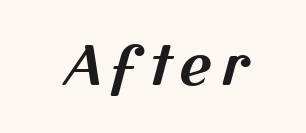
The image shows 54 px bold sans-serif type; set not underlined; medium stroke contrast and a medium x-height.
